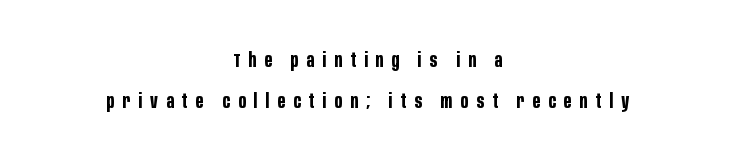
{"italic": "no", "bold": "yes", "underline": "no", "align": "center", "line_spacing": "loose", "line_spacing_ratio": 2.04, "letter_spacing": "wide", "letter_spacing_em": 0.4, "glyph_px": 20}
